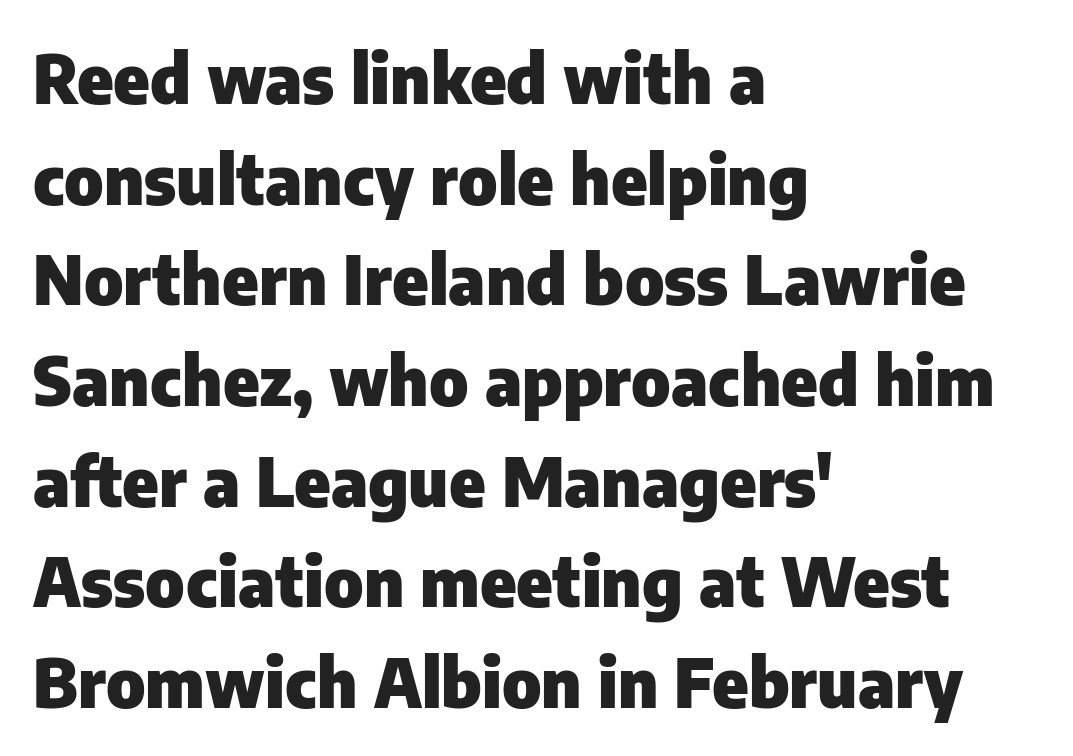
The font family rendered here belongs to the sans-serif group. The baseline area is clear. The rows are spaced the way most documents space them. The horizontal fit of the characters is conventional and even. Horizontally, the lines are justified to the leading edge only.
